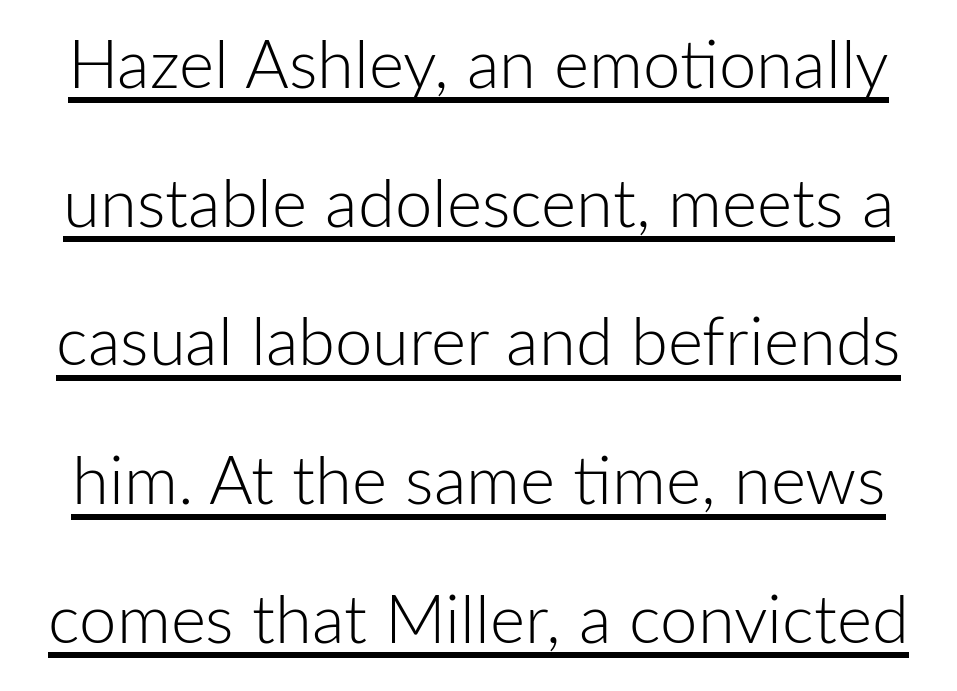
Quick note: not italic, upright. Students, note that the glyphs here touch the page at normal intervals. Nope, no serifs anywhere on these letters. Nothing heavy about these letters — not bold at all. The string is rendered with underlining switched on.
